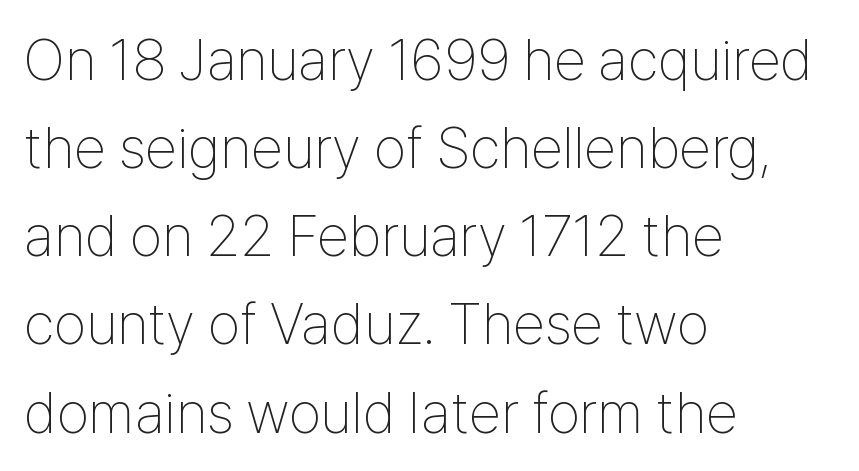
Is the letter spacing exaggerated? No — it looks like the ordinary default. The rendering anchors every line to the left-hand side. Here the designer chose a conventional face with non-uniform glyph widths. No letter is thick-stroked: the sample isn't bold. Unlike italic type, these characters show no tilt at all. Type style note: lacks serifs.
